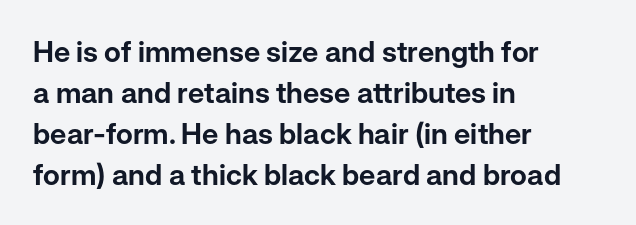
The image shows 29 px sans-serif type, upright; set left-aligned, normal line spacing (1.41x), normal letter spacing, not underlined; low stroke contrast and a medium x-height.
